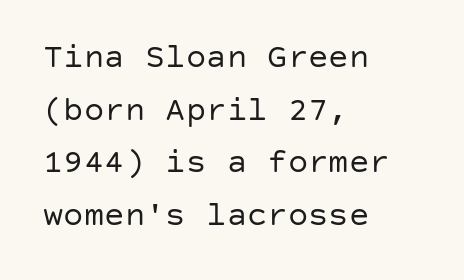
Q: Is the text bold? A: No.
Q: Is the text italic (slanted)? A: No, it is upright.
Q: Is the typeface a serif or a sans-serif typeface? A: Sans-serif.
Q: Is the text underlined? A: No.
Q: How is the paragraph aligned? A: Left-aligned.
Q: Is the spacing between letters normal or unusually wide? A: Normal.
Q: Is the spacing between lines tight, normal or loose? A: Normal.
Q: Width (condensed, normal, or wide)? A: Normal.
Q: Stroke contrast? A: Low.
Q: x-height? A: Large.
